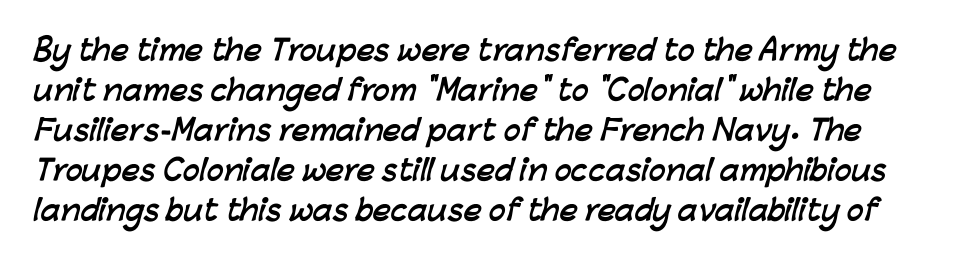
The image shows 28 px semibold sans-serif type; set normal line spacing (1.43x), normal letter spacing, not underlined; low stroke contrast and a medium x-height.
